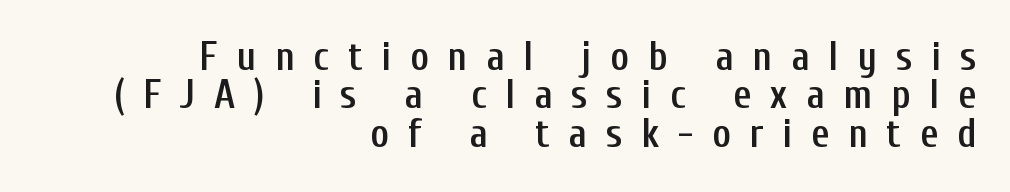
Q: Is the text bold? A: Semi-bold.
Q: Is the text italic (slanted)? A: No, it is upright.
Q: Is the typeface a serif or a sans-serif typeface? A: Sans-serif.
Q: Is the text underlined? A: No.
Q: How is the paragraph aligned? A: Right-aligned.
Q: Is the spacing between letters normal or unusually wide? A: Unusually wide.
Q: Is the spacing between lines tight, normal or loose? A: Tight.
Q: Width (condensed, normal, or wide)? A: Condensed.
Q: Stroke contrast? A: Low.
Q: x-height? A: Medium.
Q: Monospaced? A: No.
